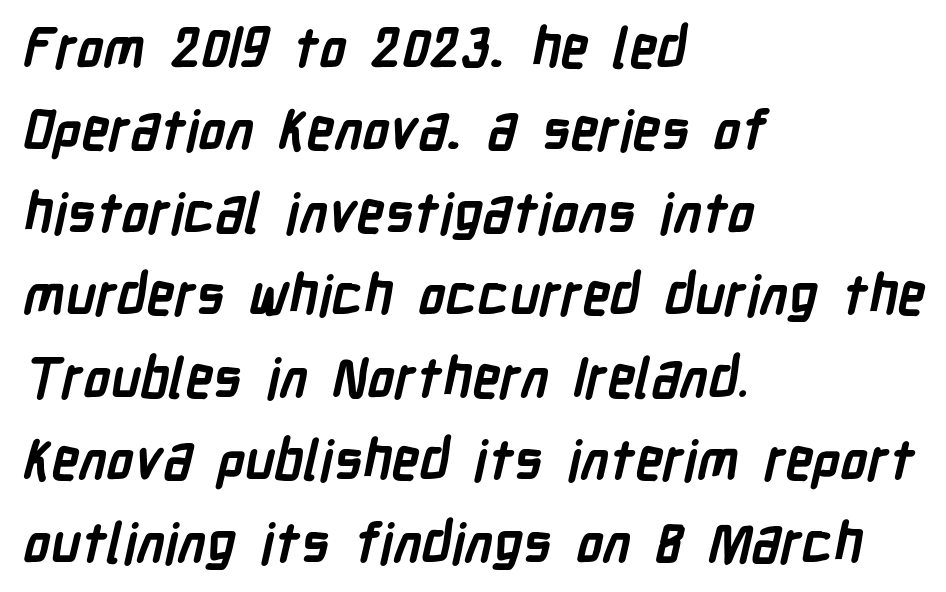
The image shows 55 px semibold, condensed sans-serif type; set left-aligned, normal line spacing (1.5x), normal letter spacing, not underlined; low stroke contrast and a medium x-height.
